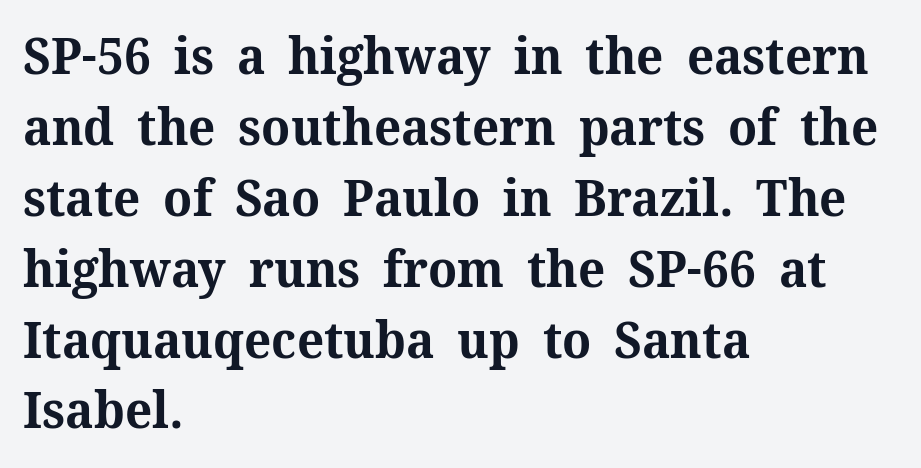
The image shows 51 px bold serif type, upright; set left-aligned, normal line spacing (1.39x), normal letter spacing, not underlined; medium stroke contrast and a medium x-height.
